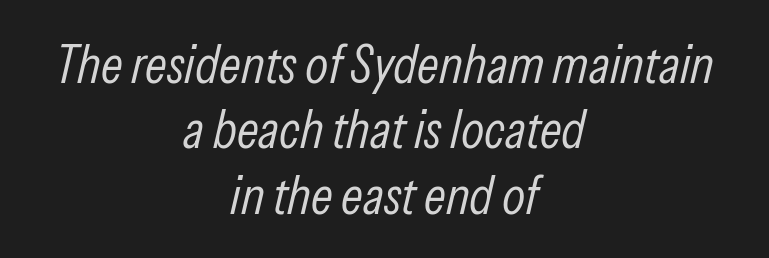
{"italic": "yes", "lean": "right", "slant_degrees": 13, "bold": "no", "weight": "light", "width": "condensed", "stroke_contrast": "low", "x_height": "medium", "monospaced": "no", "underline": "no", "align": "center", "line_spacing_ratio": 1.21, "letter_spacing": "normal", "letter_spacing_em": 0.0, "glyph_px": 54}
